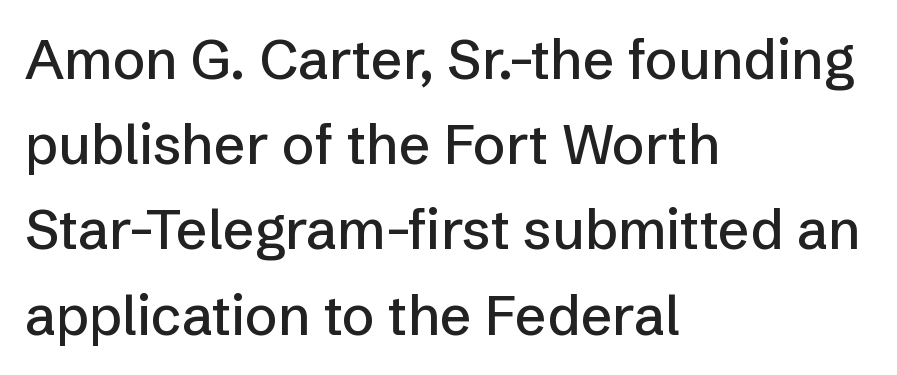
The image shows 55 px sans-serif type, upright; set left-aligned, normal line spacing (1.55x), normal letter spacing, not underlined; low stroke contrast and a medium x-height.
